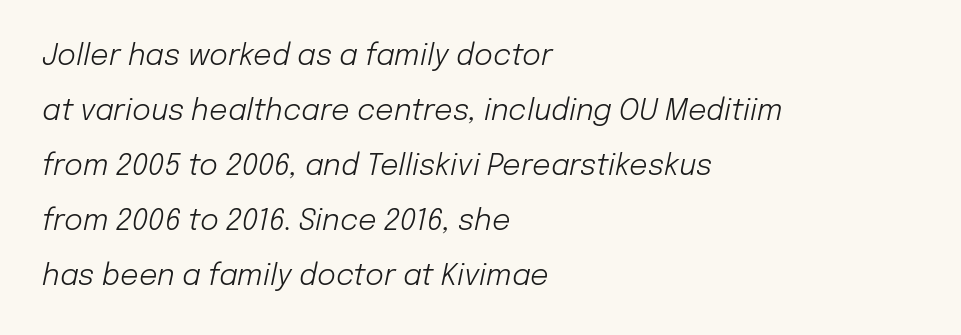
The image shows 29 px light type, italic (leaning right); set left-aligned, loose line spacing (1.9x), normal letter spacing, not underlined; low stroke contrast and a medium x-height.
